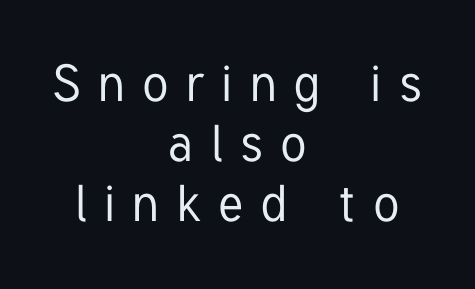
This rendering employs a face without finishing strokes, i.e., a sans-serif. Reading down the block, each line starts at a different indent, mirrored at its end. Unlike italic type, these characters show no tilt at all. The letters advance in unequal steps, a hallmark of proportional type. In terms of letterspacing, this is a distinctly airy, spread setting.
